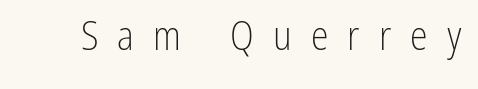
The image shows 40 px light, condensed sans-serif type, upright; set unusually wide letter spacing (+0.48 em), not underlined; low stroke contrast and a medium x-height.
